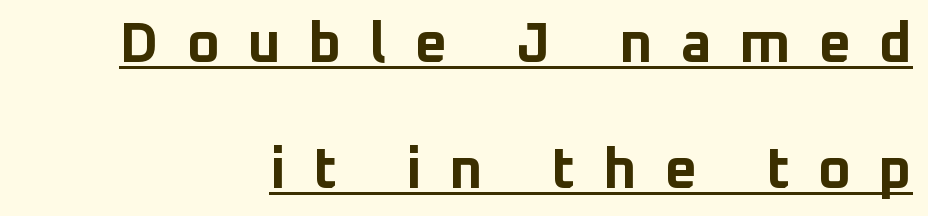
Q: Is the text bold? A: Yes.
Q: Is the text italic (slanted)? A: No, it is upright.
Q: Is the typeface a serif or a sans-serif typeface? A: Sans-serif.
Q: Is the text underlined? A: Yes.
Q: How is the paragraph aligned? A: Right-aligned.
Q: Is the spacing between letters normal or unusually wide? A: Unusually wide.
Q: Is the spacing between lines tight, normal or loose? A: Loose.
Q: Width (condensed, normal, or wide)? A: Normal.
Q: Stroke contrast? A: Low.
Q: x-height? A: Medium.
Q: Monospaced? A: No.
